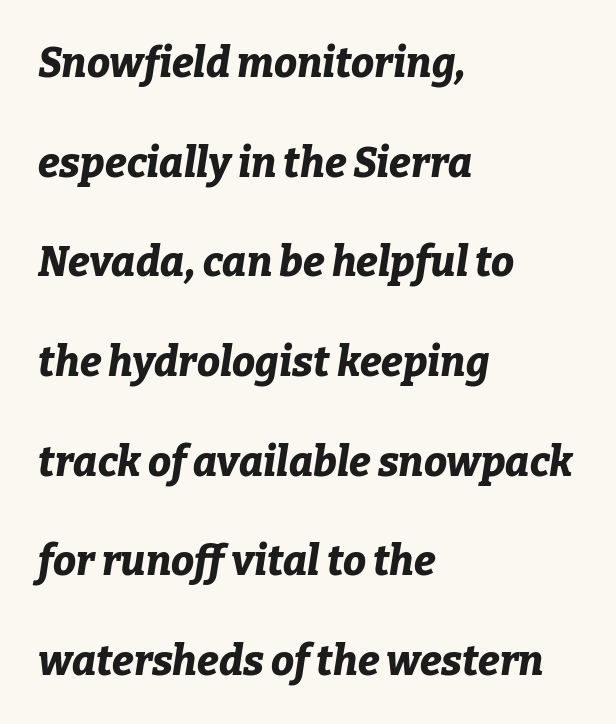
Q: Is the text bold? A: Yes.
Q: Is the text italic (slanted)? A: Yes, it leans right by about 9 degrees.
Q: Is the text underlined? A: No.
Q: How is the paragraph aligned? A: Left-aligned.
Q: Is the spacing between letters normal or unusually wide? A: Normal.
Q: Is the spacing between lines tight, normal or loose? A: Loose.
Q: Width (condensed, normal, or wide)? A: Normal.
Q: Stroke contrast? A: Low.
Q: x-height? A: Medium.
Q: Monospaced? A: No.
